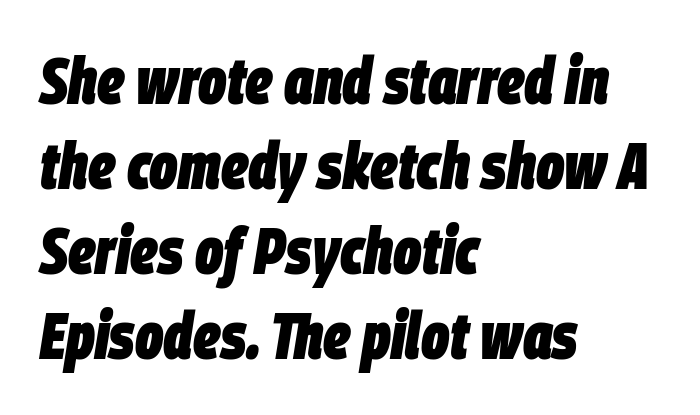
{"italic": "yes", "lean": "right", "slant_degrees": 9, "bold": "yes", "weight": "heavy", "width": "condensed", "stroke_contrast": "low", "x_height": "large", "monospaced": "no", "underline": "no", "align": "left", "line_spacing": "normal", "line_spacing_ratio": 1.29, "letter_spacing": "normal", "letter_spacing_em": 0.0, "glyph_px": 66}
